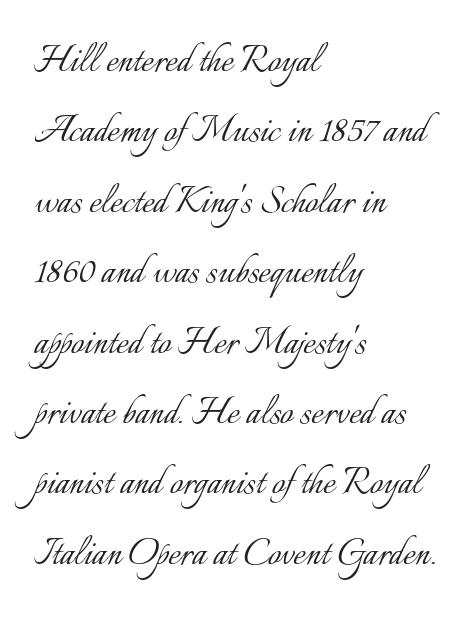
Q: Is the text bold? A: No.
Q: Is the text italic (slanted)? A: Yes.
Q: Is the text underlined? A: No.
Q: How is the paragraph aligned? A: Left-aligned.
Q: Is the spacing between letters normal or unusually wide? A: Normal.
Q: Is the spacing between lines tight, normal or loose? A: Normal.
Q: Width (condensed, normal, or wide)? A: Normal.
Q: Stroke contrast? A: Low.
Q: x-height? A: Small.
Q: Monospaced? A: No.
